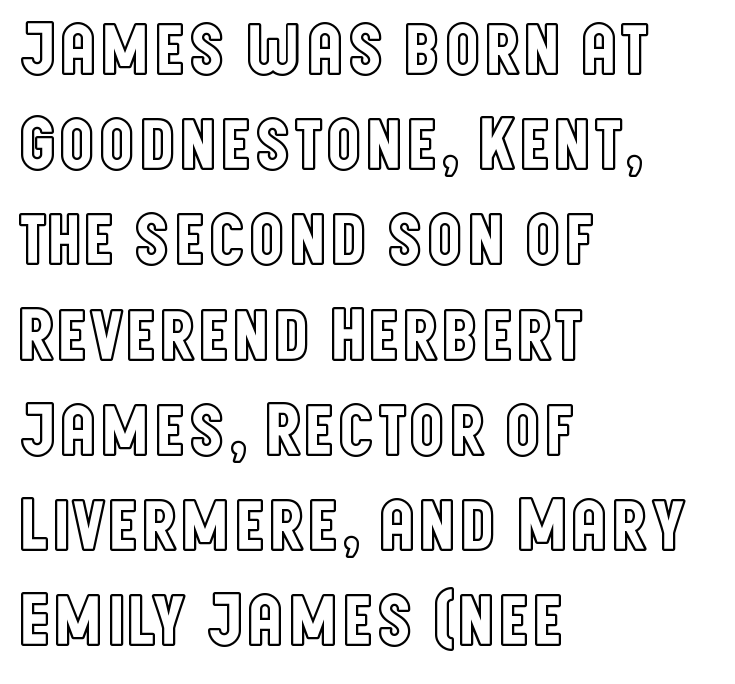
The image shows 75 px condensed type, upright; set left-aligned, normal line spacing (1.27x), normal letter spacing, not underlined; a large x-height.
